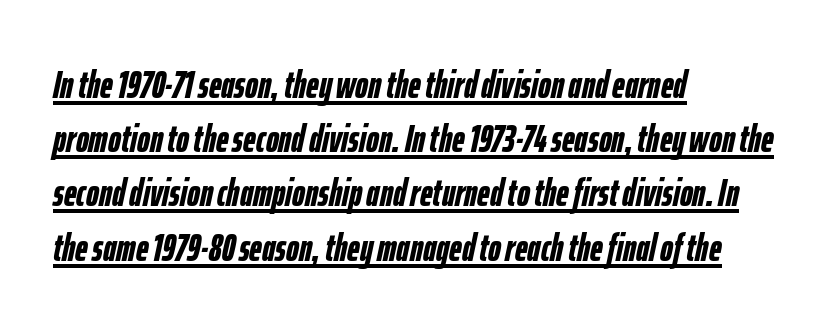
Quick note: underline on. The line texture is even and compact thanks to regular tracking. Looks like regular typesetting: each glyph gets only the width it needs. The setting favours the left margin, as ordinary paragraphs usually do. The typography opts for an oblique posture over an upright one. Reading down the column, the eye jumps a familiar distance to each next line.
